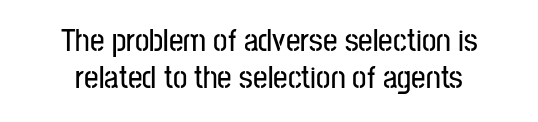
{"serif": "no", "italic": "no", "width": "condensed", "stroke_contrast": "low", "x_height": "medium", "monospaced": "no", "underline": "no", "align": "center", "line_spacing_ratio": 1.16, "letter_spacing": "normal", "letter_spacing_em": 0.0, "glyph_px": 32}
